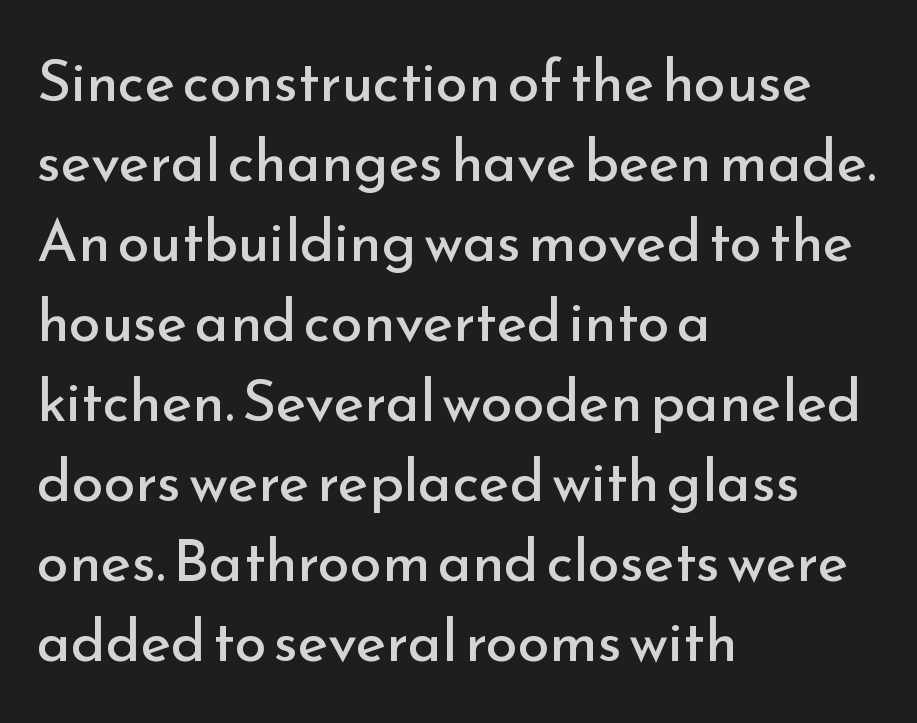
Q: Is the text bold? A: No.
Q: Is the text italic (slanted)? A: No, it is upright.
Q: Is the typeface a serif or a sans-serif typeface? A: Sans-serif.
Q: Is the text underlined? A: No.
Q: How is the paragraph aligned? A: Left-aligned.
Q: Is the spacing between letters normal or unusually wide? A: Normal.
Q: Is the spacing between lines tight, normal or loose? A: Normal.
Q: Width (condensed, normal, or wide)? A: Normal.
Q: Stroke contrast? A: Low.
Q: x-height? A: Small.
Q: Monospaced? A: No.
